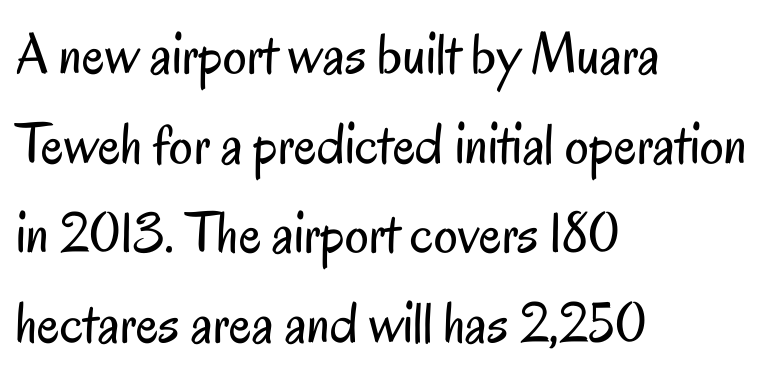
The image shows 59 px regular-weight, condensed sans-serif type, upright; set left-aligned, normal line spacing (1.52x), normal letter spacing, not underlined; low stroke contrast and a small x-height.
